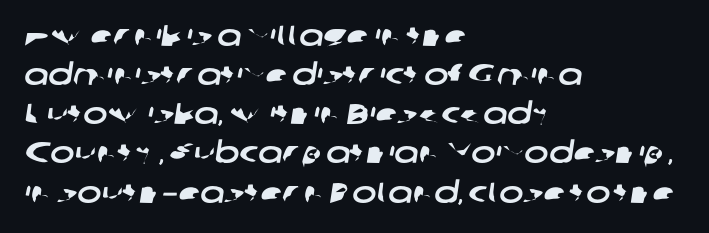
Each letter keeps its own natural width here, so spacing adapts to shape. The rendering shows plain stroke endings on the letterforms — a sans-serif design. Normally led — the rows are evenly, conventionally spaced. Where is the straight margin? On the left. Descender tails drop into unmarked territory. The letterforms sit shoulder to shoulder at normal distance.
